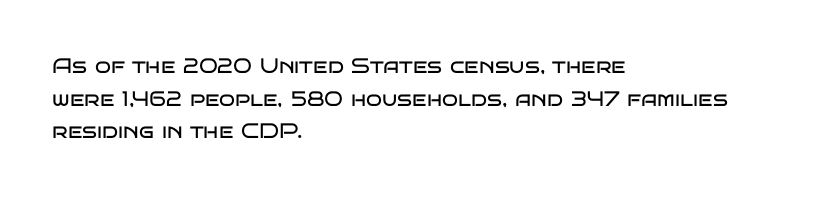
{"italic": "no", "bold": "no", "underline": "no", "align": "left", "line_spacing": "normal", "line_spacing_ratio": 1.55, "letter_spacing": "normal", "letter_spacing_em": 0.0, "glyph_px": 21}
